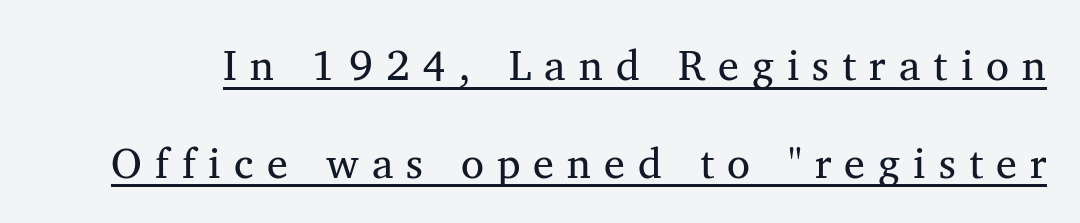
The image shows 42 px regular-weight serif type, upright; set loose line spacing (2.33x), unusually wide letter spacing (+0.31 em), underlined; medium stroke contrast and a medium x-height.
